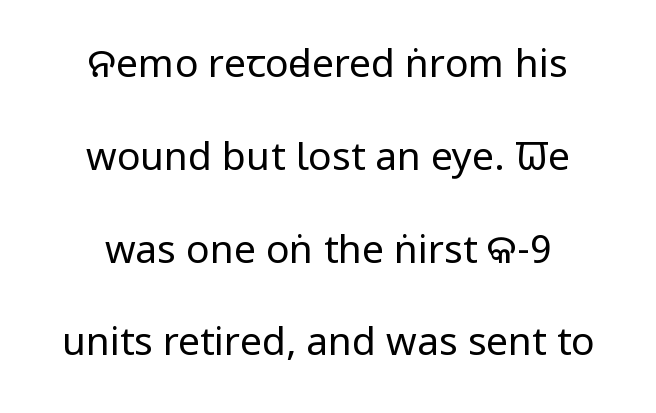
The image shows 39 px regular-weight, condensed sans-serif type, upright; set centered, loose line spacing (2.38x), normal letter spacing, not underlined; low stroke contrast and a large x-height.
